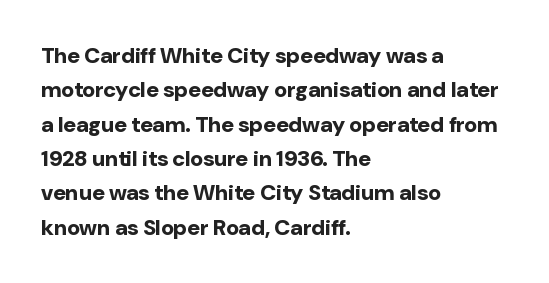
{"italic": "no", "bold": "yes", "underline": "no", "align": "left", "line_spacing": "normal", "line_spacing_ratio": 1.56, "letter_spacing": "normal", "letter_spacing_em": 0.0, "glyph_px": 22}
